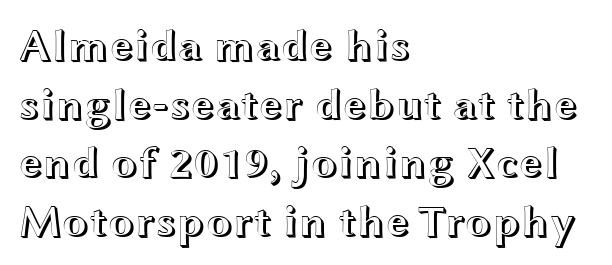
The text block is weighted toward the left margin, trailing off unevenly rightward. The typography opts for an upright posture over an oblique one. Words appear dense and cohesive because spacing is normal. Just letters on the line, the space beneath them empty. Character widths vary here, with narrow letters taking less room than wide ones. The passage shown stacks its lines at a standard gap.
